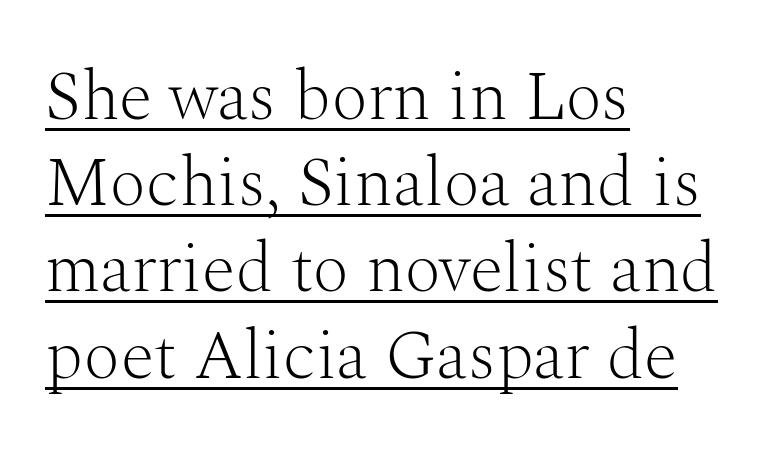
Q: Is the text bold? A: No.
Q: Is the text italic (slanted)? A: No, it is upright.
Q: Is the typeface a serif or a sans-serif typeface? A: Serif.
Q: Is the text underlined? A: Yes.
Q: How is the paragraph aligned? A: Left-aligned.
Q: Is the spacing between letters normal or unusually wide? A: Normal.
Q: Is the spacing between lines tight, normal or loose? A: Normal.
Q: Width (condensed, normal, or wide)? A: Normal.
Q: Stroke contrast? A: Medium.
Q: x-height? A: Medium.
Q: Monospaced? A: No.
